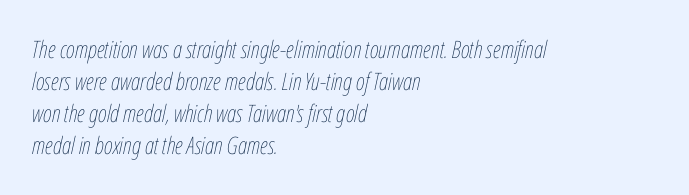
The image shows 24 px text type, italic (leaning right); set left-aligned, normal line spacing (1.34x), normal letter spacing, not underlined.
